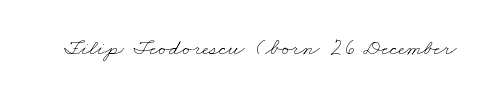
Q: Is the text bold? A: No.
Q: Is the text underlined? A: No.
Q: Is the spacing between letters normal or unusually wide? A: Normal.
